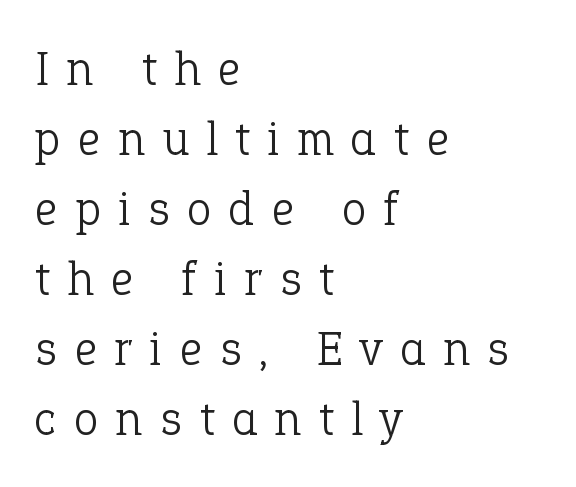
The letters look calm and open, with moderate or lighter stems. The words here are not underlined. Character widths vary here, with narrow letters taking less room than wide ones. Glyph-to-glyph distance is far greater than everyday printed text.
